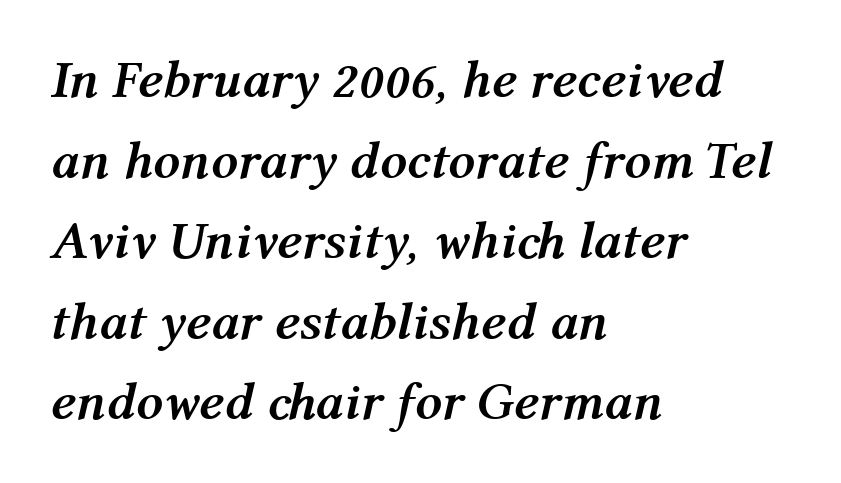
The image shows 53 px semibold type, italic (leaning right); set left-aligned, normal line spacing (1.52x), normal letter spacing, not underlined; medium stroke contrast and a medium x-height.
